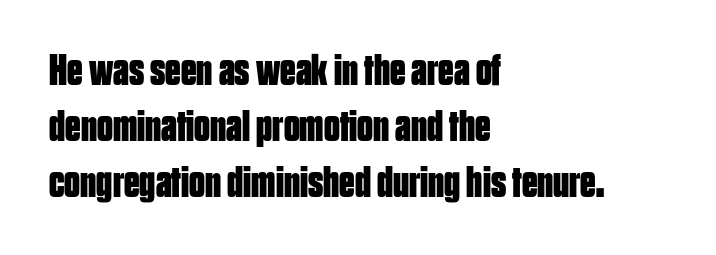
The image shows 44 px bold, condensed sans-serif type, upright; set left-aligned, normal line spacing (1.27x), normal letter spacing, not underlined; low stroke contrast and a large x-height.
